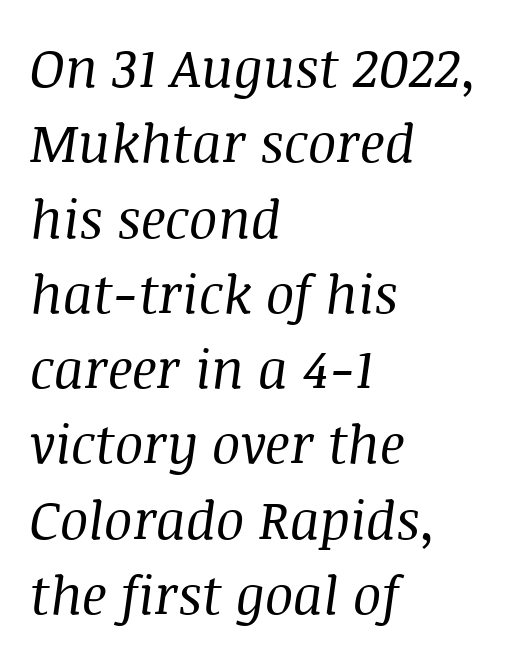
{"serif": "yes", "italic": "yes", "lean": "right", "slant_degrees": 8, "bold": "no", "weight": "regular", "width": "normal", "stroke_contrast": "medium", "x_height": "large", "monospaced": "no", "underline": "no", "align": "left", "line_spacing": "normal", "line_spacing_ratio": 1.42, "letter_spacing": "normal", "letter_spacing_em": 0.0, "glyph_px": 53}
